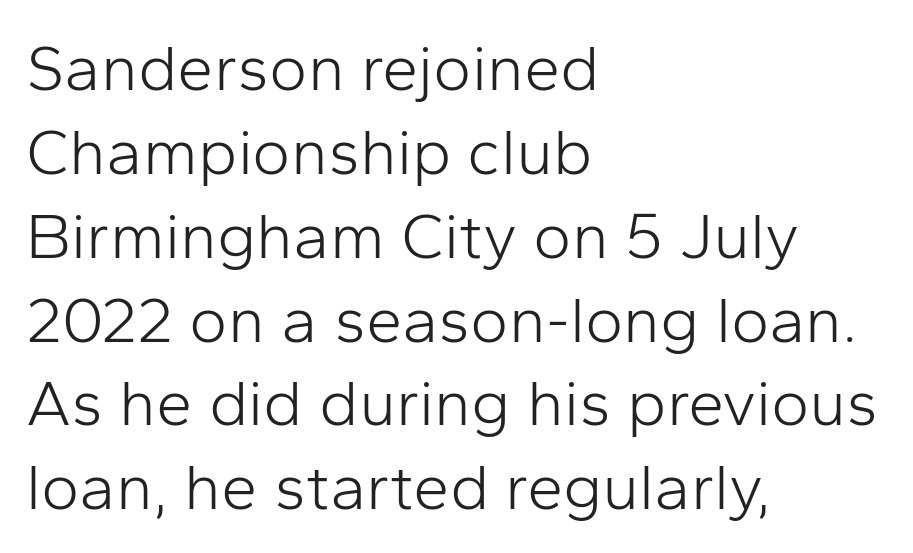
A typesetter would call this zero additional tracking. Every character sits straight up, as roman type does. Nothing heavy about these letters — not bold at all. The rendering uses a moderate line-height, typical for paragraphs. Character widths vary here, with narrow letters taking less room than wide ones.
